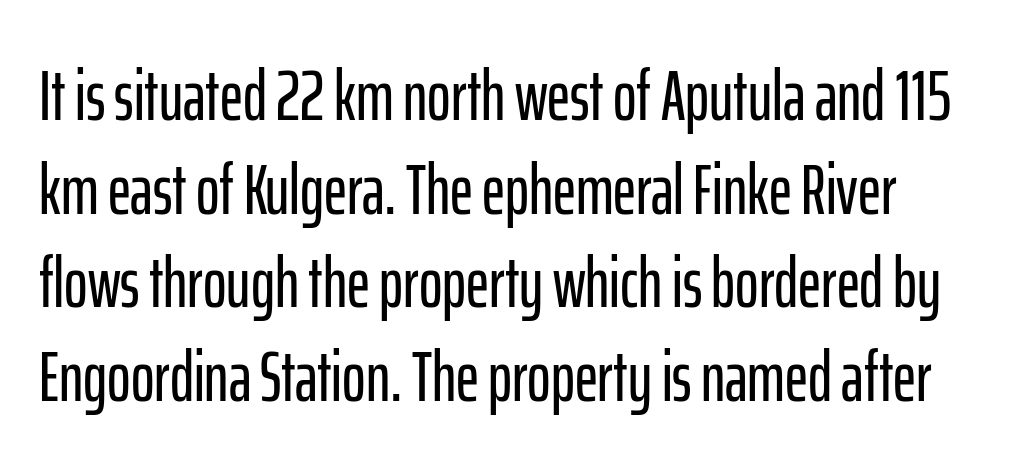
Looks like regular typesetting: each glyph gets only the width it needs. Notice how descenders clear the ascenders below comfortably — that's standard leading. Letterform terminals end flat and unadorned throughout the passage. You can tell it's not italic because the verticals are truly vertical.
